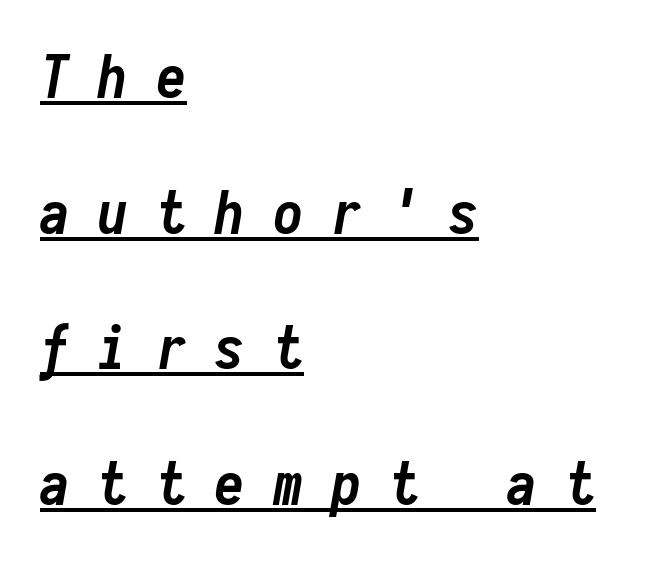
The image shows 59 px semibold, condensed type, italic (leaning right), monospaced; set left-aligned, loose line spacing (2.3x), unusually wide letter spacing (+0.49 em), underlined; low stroke contrast and a medium x-height.
